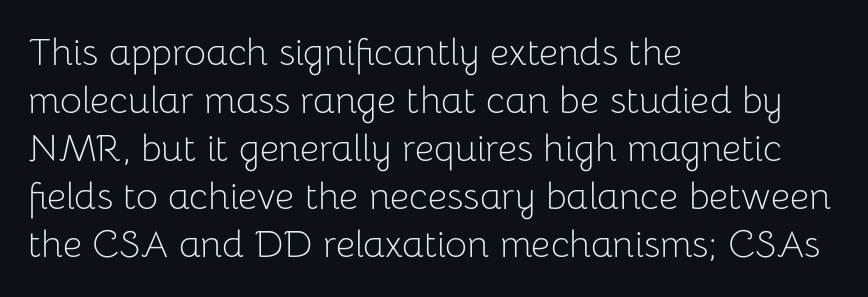
The image shows 38 px light sans-serif type, upright; set left-aligned, normal line spacing (1.26x), normal letter spacing, not underlined; low stroke contrast and a medium x-height.
